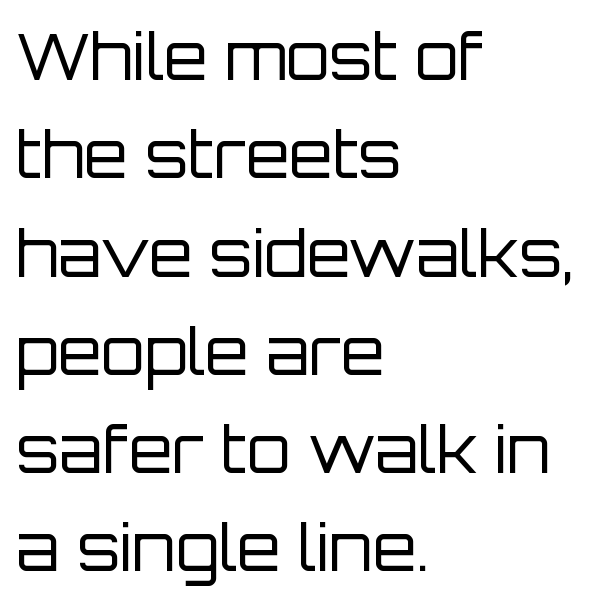
Q: Is the text bold? A: No.
Q: Is the text italic (slanted)? A: No, it is upright.
Q: Is the typeface a serif or a sans-serif typeface? A: Sans-serif.
Q: Is the text underlined? A: No.
Q: How is the paragraph aligned? A: Left-aligned.
Q: Is the spacing between letters normal or unusually wide? A: Normal.
Q: Is the spacing between lines tight, normal or loose? A: Normal.
Q: Width (condensed, normal, or wide)? A: Normal.
Q: Stroke contrast? A: Low.
Q: x-height? A: Large.
Q: Monospaced? A: No.
